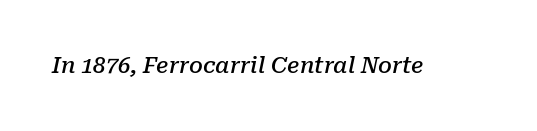
The image shows 22 px text type, italic (leaning right); set normal letter spacing, not underlined.
